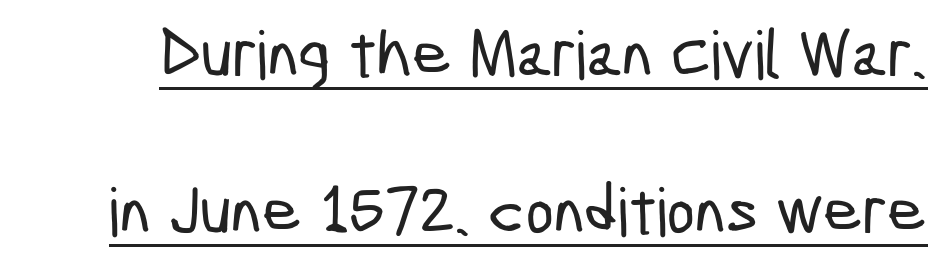
Q: Is the typeface a serif or a sans-serif typeface? A: Sans-serif.
Q: Is the text underlined? A: Yes.
Q: Is the spacing between letters normal or unusually wide? A: Normal.
Q: Is the spacing between lines tight, normal or loose? A: Loose.
Q: Width (condensed, normal, or wide)? A: Condensed.
Q: Stroke contrast? A: Low.
Q: x-height? A: Medium.
Q: Monospaced? A: No.
